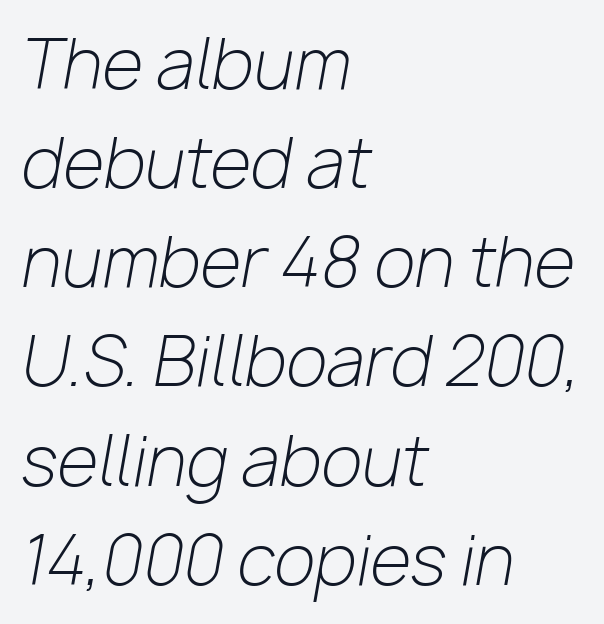
{"italic": "yes", "lean": "right", "slant_degrees": 10, "bold": "no", "weight": "light", "width": "normal", "stroke_contrast": "low", "x_height": "medium", "monospaced": "no", "underline": "no", "align": "left", "line_spacing": "normal", "line_spacing_ratio": 1.48, "letter_spacing": "normal", "letter_spacing_em": 0.0, "glyph_px": 67}
